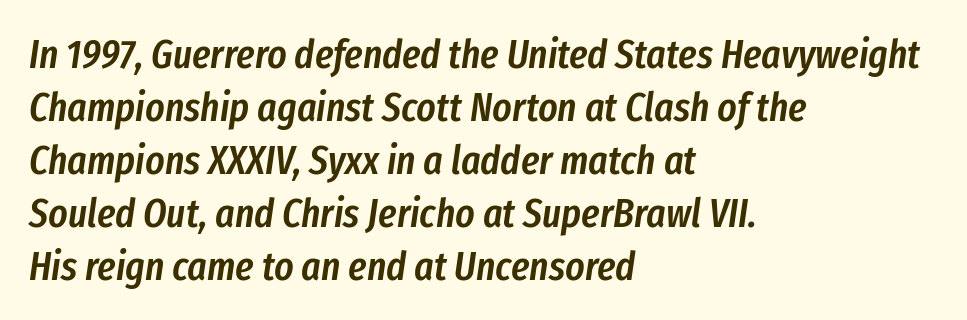
{"italic": "yes", "lean": "right", "slant_degrees": 8, "bold": "semi", "weight": "semibold", "width": "condensed", "stroke_contrast": "low", "x_height": "medium", "monospaced": "no", "underline": "no", "align": "left", "line_spacing": "normal", "line_spacing_ratio": 1.29, "letter_spacing": "normal", "letter_spacing_em": 0.0, "glyph_px": 41}
